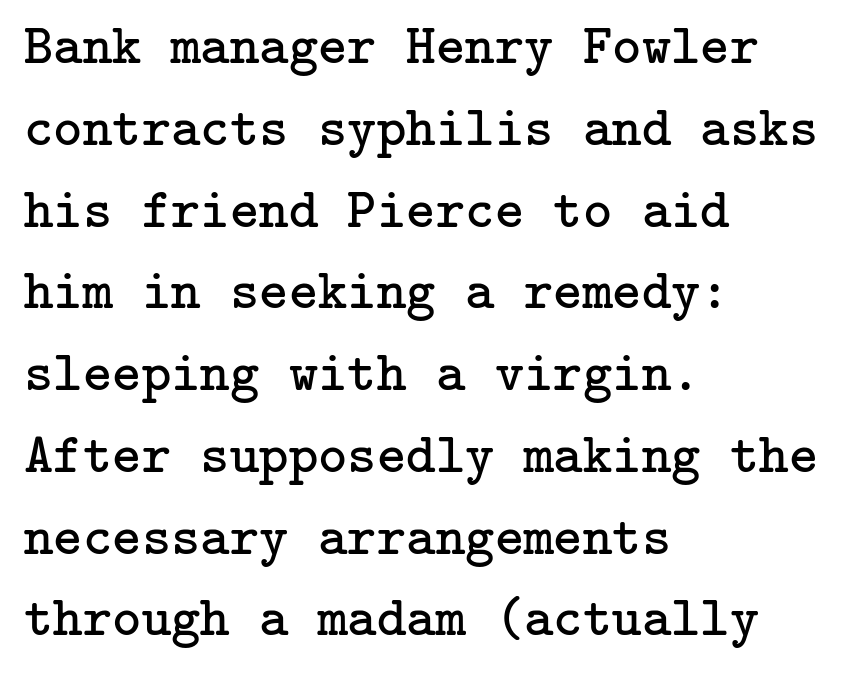
No extra ink here — the face is not bold. Unlike a clean sans, this face finishes its strokes with serifs. The typography opts for an upright posture over an oblique one. The lines are quadded left.
